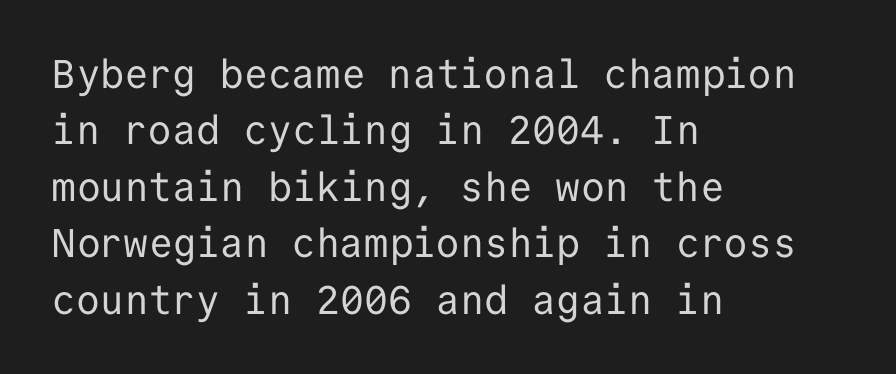
The image shows 40 px regular-weight sans-serif type, upright, monospaced; set left-aligned, normal line spacing (1.41x), normal letter spacing, not underlined; low stroke contrast and a medium x-height.
